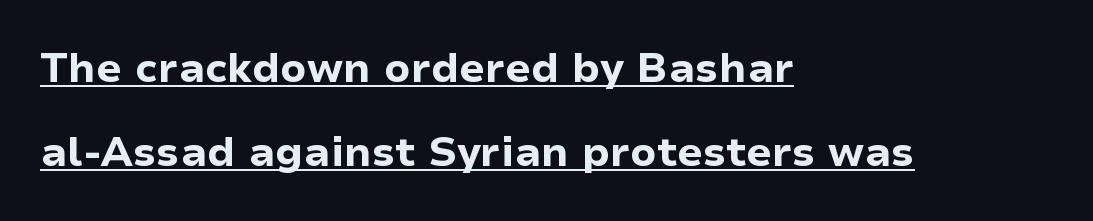
Q: Is the text bold? A: Yes.
Q: Is the text italic (slanted)? A: No, it is upright.
Q: Is the typeface a serif or a sans-serif typeface? A: Sans-serif.
Q: Is the text underlined? A: Yes.
Q: How is the paragraph aligned? A: Left-aligned.
Q: Is the spacing between letters normal or unusually wide? A: Normal.
Q: Is the spacing between lines tight, normal or loose? A: Loose.
Q: Width (condensed, normal, or wide)? A: Normal.
Q: Stroke contrast? A: Low.
Q: x-height? A: Medium.
Q: Monospaced? A: No.
